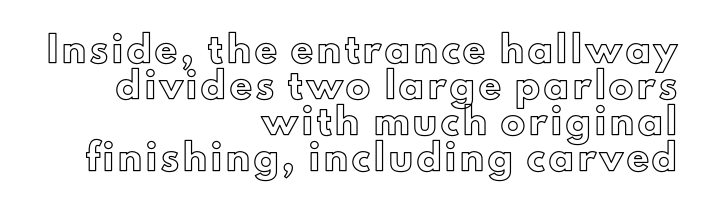
The image shows 24 px text type, upright; set right-aligned, normal line spacing (1.5x), not underlined.
